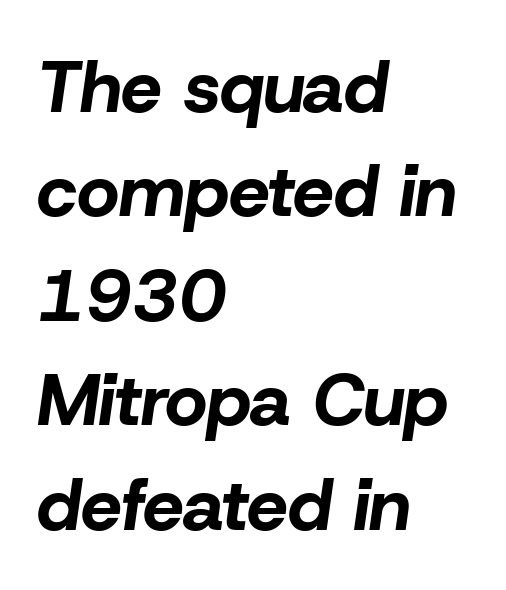
Q: Is the text bold? A: Yes.
Q: Is the text italic (slanted)? A: Yes, it leans right by about 8 degrees.
Q: Is the text underlined? A: No.
Q: How is the paragraph aligned? A: Left-aligned.
Q: Is the spacing between letters normal or unusually wide? A: Normal.
Q: Is the spacing between lines tight, normal or loose? A: Normal.
Q: Width (condensed, normal, or wide)? A: Normal.
Q: Stroke contrast? A: Low.
Q: x-height? A: Medium.
Q: Monospaced? A: No.
